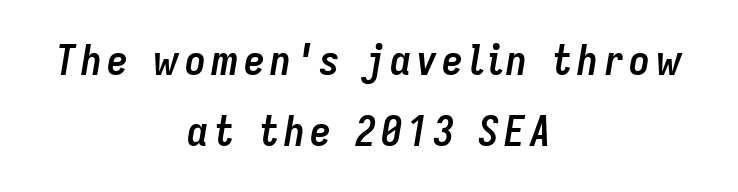
Q: Is the text bold? A: Yes.
Q: Is the text italic (slanted)? A: Yes, it leans right by about 9 degrees.
Q: Is the text underlined? A: No.
Q: How is the paragraph aligned? A: Centered.
Q: Is the spacing between lines tight, normal or loose? A: Normal.
Q: Width (condensed, normal, or wide)? A: Condensed.
Q: Stroke contrast? A: Low.
Q: x-height? A: Medium.
Q: Monospaced? A: No.
